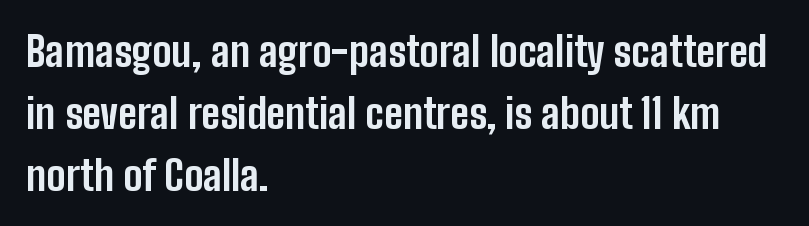
{"serif": "no", "italic": "no", "bold": "yes", "weight": "bold", "width": "condensed", "stroke_contrast": "low", "x_height": "medium", "monospaced": "no", "underline": "no", "align": "left", "line_spacing": "normal", "line_spacing_ratio": 1.51, "letter_spacing": "normal", "letter_spacing_em": 0.0, "glyph_px": 41}
